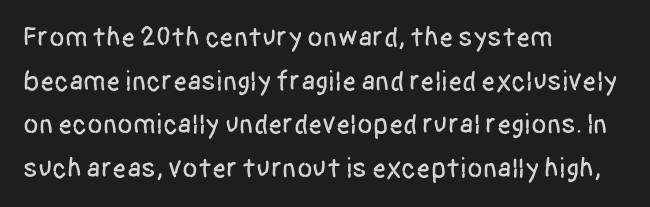
Q: Is the text italic (slanted)? A: No, it is upright.
Q: Is the typeface a serif or a sans-serif typeface? A: Sans-serif.
Q: Is the text underlined? A: No.
Q: How is the paragraph aligned? A: Left-aligned.
Q: Is the spacing between letters normal or unusually wide? A: Normal.
Q: Is the spacing between lines tight, normal or loose? A: Normal.
Q: Width (condensed, normal, or wide)? A: Condensed.
Q: Stroke contrast? A: Low.
Q: x-height? A: Large.
Q: Monospaced? A: No.
